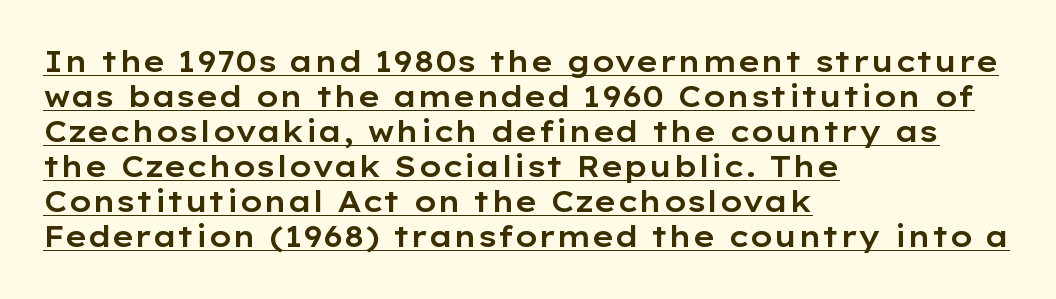
The image shows 29 px wide sans-serif type, upright; set left-aligned, line spacing 1.21x, normal letter spacing, underlined; low stroke contrast and a medium x-height.
